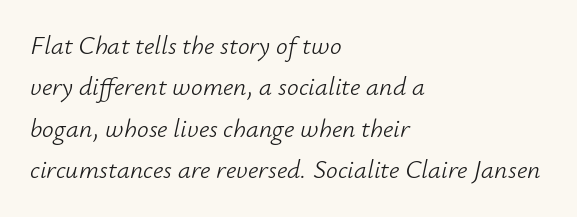
Horizontal bands of white between lines are of average thickness. The space directly below the letters is spotless. Between one letter and the next there's only the usual sliver of space. Characters are canted at an angle relative to the baseline's perpendicular. The weight tops out at a normal text grade. Reading down the block, your eye returns to a fixed left position each line.
